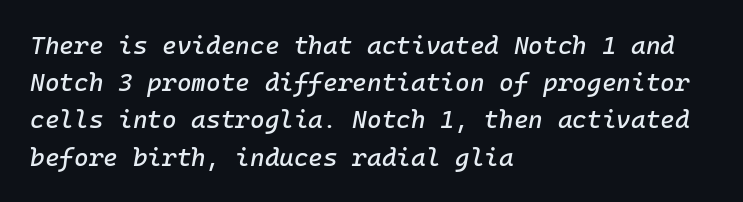
{"italic": "yes", "lean": "right", "slant_degrees": 10, "underline": "no", "align": "left", "line_spacing": "normal", "line_spacing_ratio": 1.49, "letter_spacing": "normal", "letter_spacing_em": 0.0, "glyph_px": 25}
